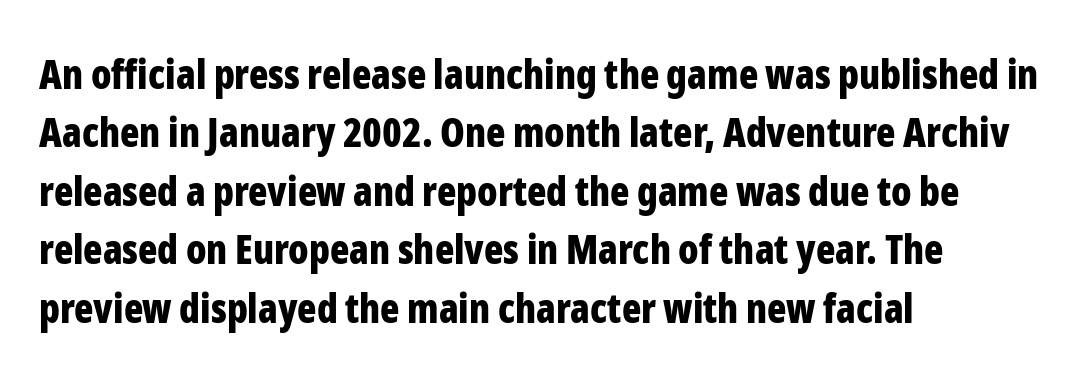
Q: Is the text bold? A: Yes.
Q: Is the text italic (slanted)? A: No, it is upright.
Q: Is the typeface a serif or a sans-serif typeface? A: Sans-serif.
Q: Is the text underlined? A: No.
Q: How is the paragraph aligned? A: Left-aligned.
Q: Is the spacing between letters normal or unusually wide? A: Normal.
Q: Is the spacing between lines tight, normal or loose? A: Normal.
Q: Width (condensed, normal, or wide)? A: Condensed.
Q: Stroke contrast? A: Low.
Q: x-height? A: Medium.
Q: Monospaced? A: No.
